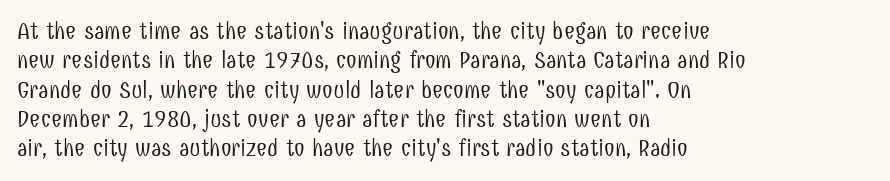
The image shows 24 px text type, upright; set left-aligned, line spacing 1.22x, normal letter spacing, not underlined.
